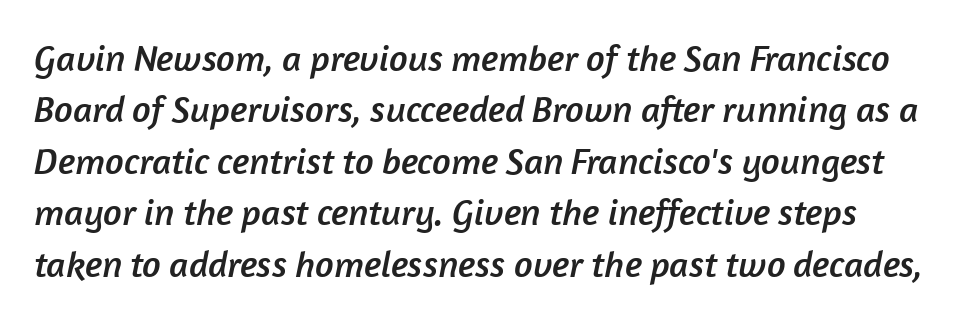
The image shows 37 px sans-serif type; set normal line spacing (1.39x), normal letter spacing, not underlined; low stroke contrast and a medium x-height.
